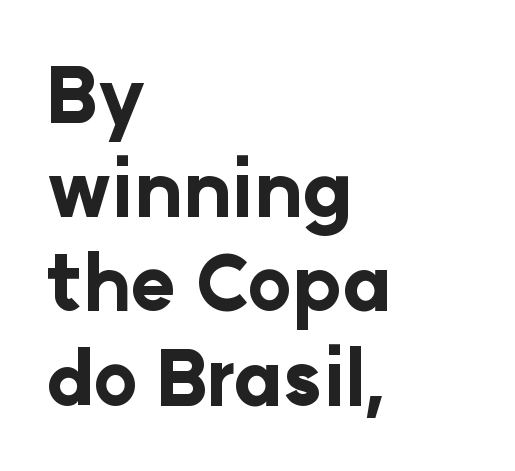
{"serif": "no", "italic": "no", "bold": "yes", "weight": "bold", "width": "normal", "stroke_contrast": "low", "x_height": "medium", "monospaced": "no", "underline": "no", "align": "left", "line_spacing_ratio": 1.24, "letter_spacing": "normal", "letter_spacing_em": 0.0, "glyph_px": 76}
